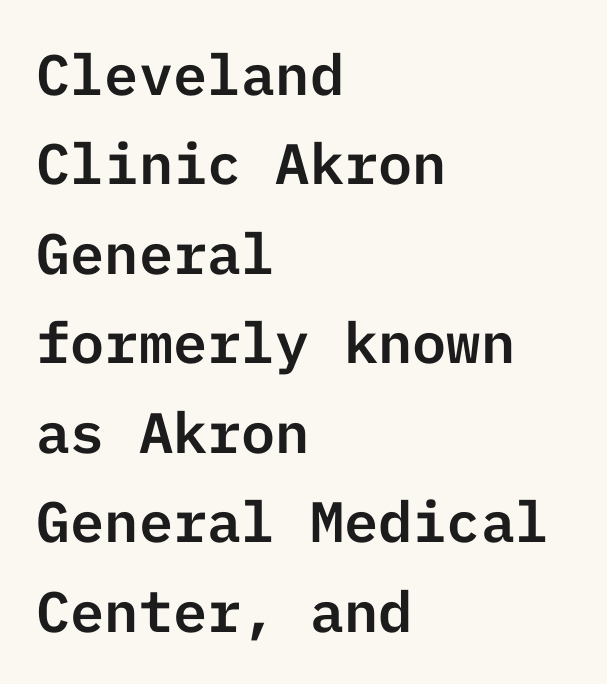
Q: Is the text italic (slanted)? A: No, it is upright.
Q: Is the typeface a serif or a sans-serif typeface? A: Sans-serif.
Q: Is the text underlined? A: No.
Q: How is the paragraph aligned? A: Left-aligned.
Q: Is the spacing between letters normal or unusually wide? A: Normal.
Q: Is the spacing between lines tight, normal or loose? A: Normal.
Q: Width (condensed, normal, or wide)? A: Normal.
Q: Stroke contrast? A: Low.
Q: x-height? A: Medium.
